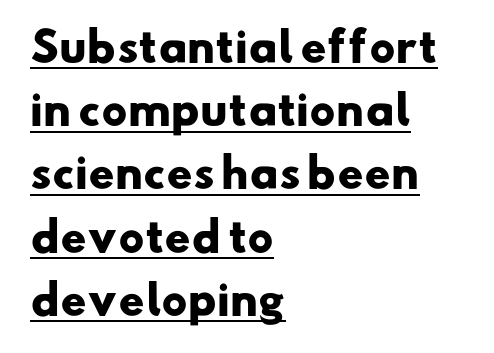
{"serif": "no", "bold": "yes", "weight": "heavy", "width": "wide", "stroke_contrast": "low", "x_height": "small", "monospaced": "no", "underline": "yes", "align": "left", "line_spacing": "normal", "line_spacing_ratio": 1.58, "letter_spacing": "normal", "letter_spacing_em": 0.0, "glyph_px": 40}
